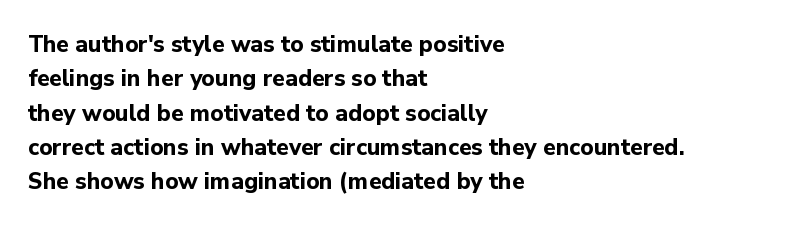
{"italic": "no", "bold": "yes", "underline": "no", "align": "left", "line_spacing": "normal", "line_spacing_ratio": 1.49, "letter_spacing": "normal", "letter_spacing_em": 0.0, "glyph_px": 23}
